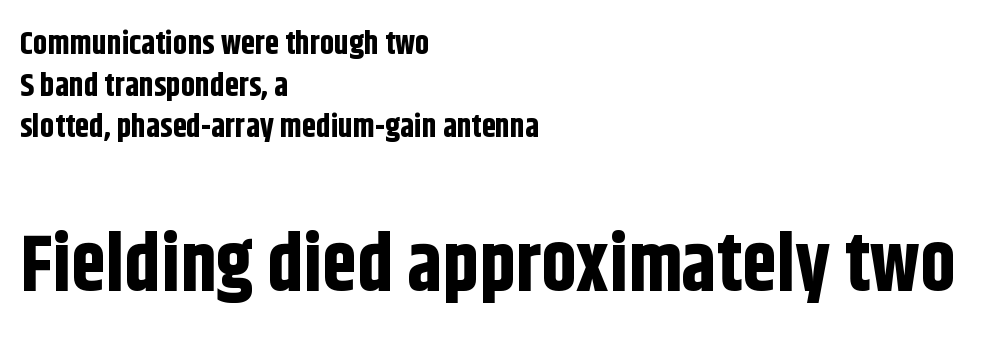
Q: Is the text bold? A: Yes.
Q: Is the text italic (slanted)? A: No, it is upright.
Q: Is the typeface a serif or a sans-serif typeface? A: Sans-serif.
Q: Is the text underlined? A: No.
Q: How is the paragraph aligned? A: Left-aligned.
Q: Is the spacing between letters normal or unusually wide? A: Normal.
Q: Is the spacing between lines tight, normal or loose? A: Normal.
Q: Which block of text is set in a larger size, the first (top) or the second (bottom)? A: The second (bottom) one.
Q: Width (condensed, normal, or wide)? A: Condensed.
Q: Stroke contrast? A: Low.
Q: x-height? A: Large.
Q: Monospaced? A: No.
